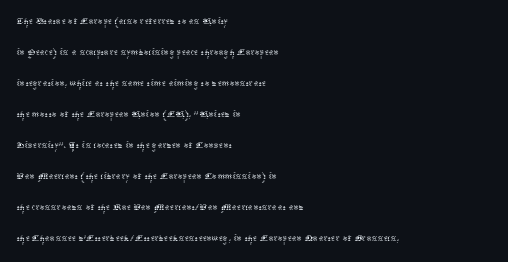
Q: Is the text bold? A: No.
Q: Is the text italic (slanted)? A: No, it is upright.
Q: Is the text underlined? A: No.
Q: How is the paragraph aligned? A: Left-aligned.
Q: Is the spacing between letters normal or unusually wide? A: Normal.
Q: Is the spacing between lines tight, normal or loose? A: Normal.
